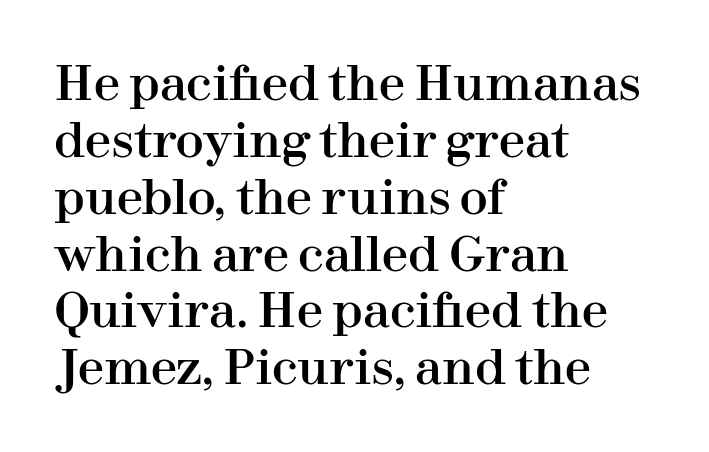
Q: Is the text italic (slanted)? A: No, it is upright.
Q: Is the typeface a serif or a sans-serif typeface? A: Serif.
Q: Is the text underlined? A: No.
Q: How is the paragraph aligned? A: Left-aligned.
Q: Is the spacing between letters normal or unusually wide? A: Normal.
Q: Width (condensed, normal, or wide)? A: Normal.
Q: Stroke contrast? A: High.
Q: x-height? A: Medium.
Q: Monospaced? A: No.
